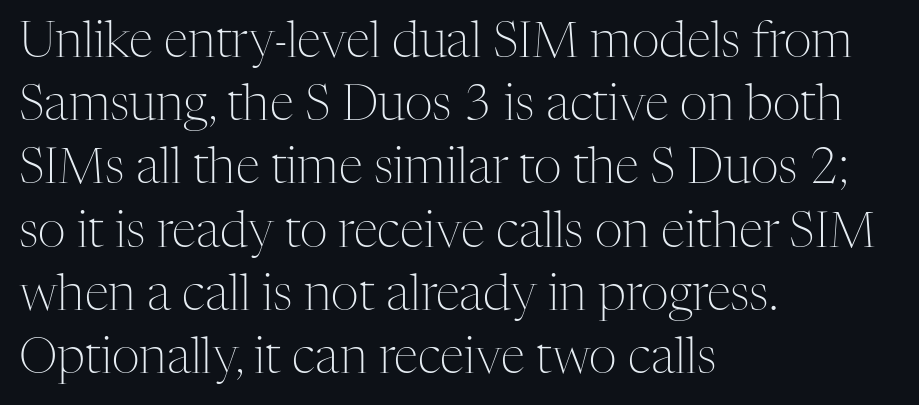
The image shows 49 px light serif type, upright; set left-aligned, normal line spacing (1.29x), normal letter spacing, not underlined; medium stroke contrast and a medium x-height.
